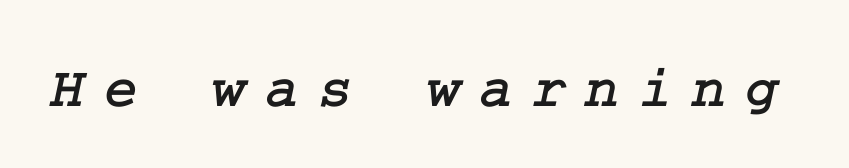
Q: Is the typeface a serif or a sans-serif typeface? A: Serif.
Q: Is the text underlined? A: No.
Q: Is the spacing between letters normal or unusually wide? A: Unusually wide.
Q: Width (condensed, normal, or wide)? A: Normal.
Q: Stroke contrast? A: Low.
Q: x-height? A: Medium.
